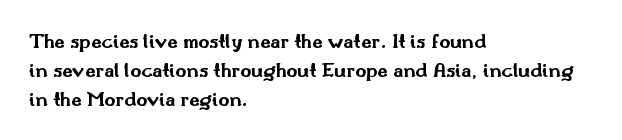
The image shows 21 px bold type, upright; set left-aligned, normal line spacing (1.37x), normal letter spacing, not underlined.
